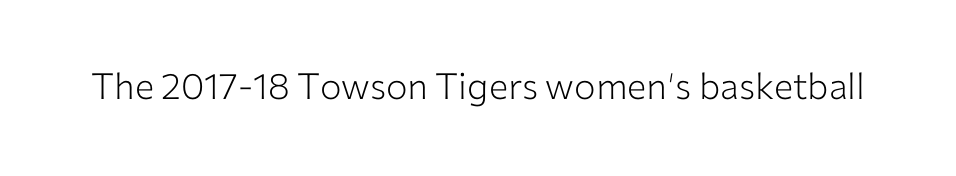
The image shows 36 px light sans-serif type, upright; set normal letter spacing, not underlined; low stroke contrast and a medium x-height.
